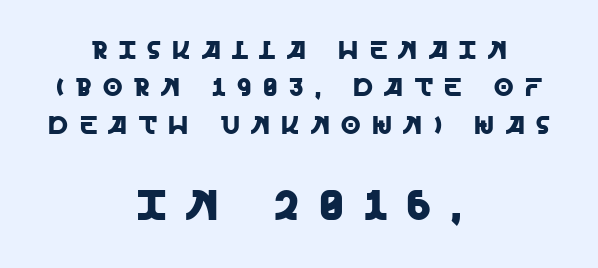
Q: Is the text italic (slanted)? A: No, it is upright.
Q: Is the typeface a serif or a sans-serif typeface? A: Sans-serif.
Q: Is the text underlined? A: No.
Q: How is the paragraph aligned? A: Centered.
Q: Is the spacing between letters normal or unusually wide? A: Unusually wide.
Q: Is the spacing between lines tight, normal or loose? A: Normal.
Q: Which block of text is set in a larger size, the first (top) or the second (bottom)? A: The second (bottom) one.
Q: Width (condensed, normal, or wide)? A: Normal.
Q: x-height? A: Large.
Q: Monospaced? A: No.
